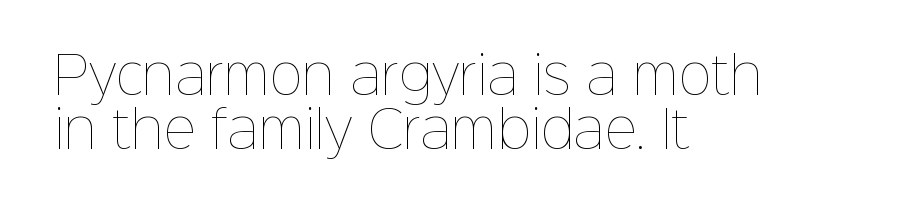
{"italic": "no", "bold": "no", "weight": "thin", "width": "normal", "stroke_contrast": "low", "x_height": "medium", "monospaced": "no", "underline": "no", "align": "left", "line_spacing": "tight", "line_spacing_ratio": 1.08, "letter_spacing": "normal", "letter_spacing_em": 0.0, "glyph_px": 50}
